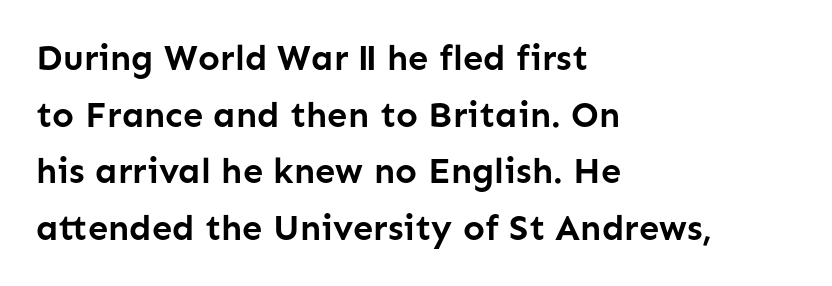
The image shows 36 px semibold sans-serif type, upright; set left-aligned, normal line spacing (1.57x), normal letter spacing, not underlined; low stroke contrast and a medium x-height.
